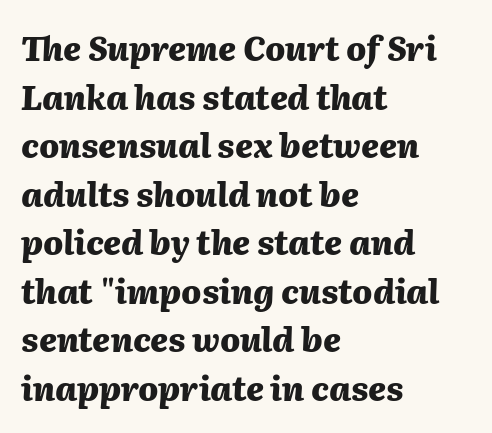
The image shows 33 px heavy type, italic (leaning right); set left-aligned, normal line spacing (1.47x), normal letter spacing, not underlined; medium stroke contrast and a medium x-height.
